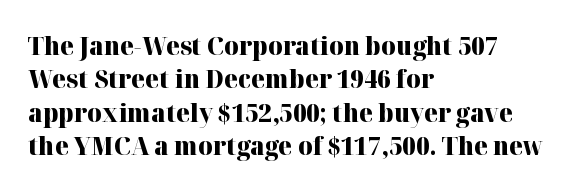
Notice how the passage keeps a crisp vertical edge on the left only. Ordinary non-slanted type is in use. This sample uses plain, unmodified letter spacing. Strong, thick strokes mark this as bold type. Normally led — the rows are evenly, conventionally spaced.
